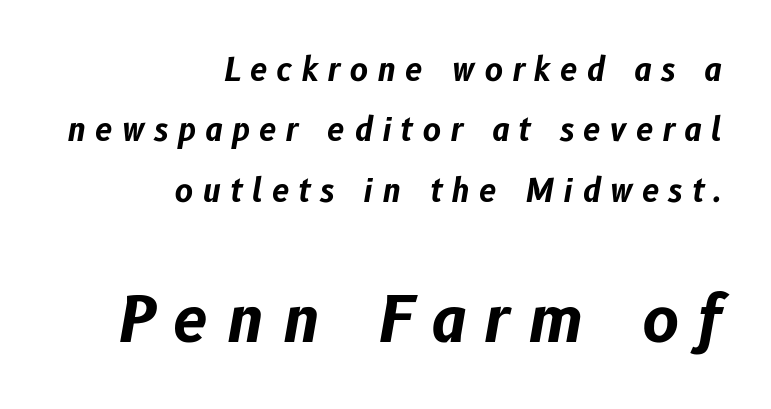
The image shows 62 px bold type, italic (leaning right); set right-aligned, loose line spacing (1.95x), unusually wide letter spacing (+0.3 em), not underlined; the second (bottom) block is 2.0x larger; low stroke contrast and a medium x-height.
